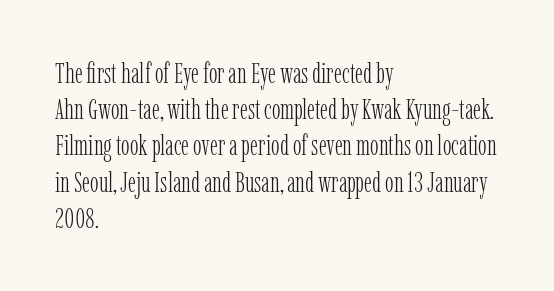
Looks like regular typesetting: each glyph gets only the width it needs. Horizontal bands of white between lines are of average thickness. Words appear dense and cohesive because spacing is normal. Serif or sans? Serif — the stroke terminals have little feet. All the whitespace from short lines collects on the right.
